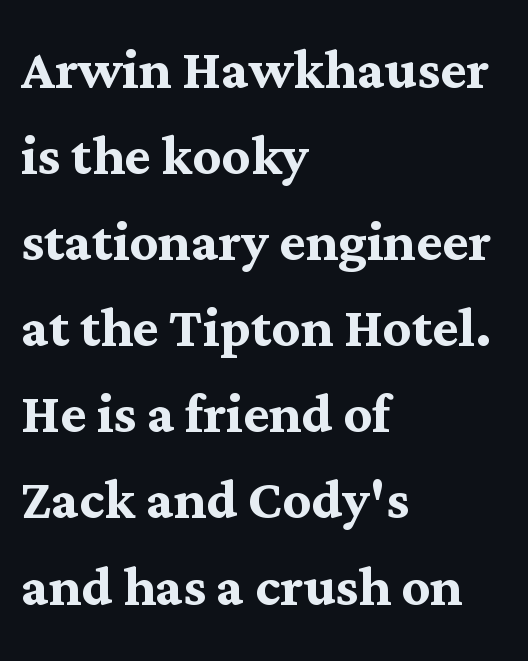
The image shows 70 px semibold serif type, upright; set left-aligned, line spacing 1.23x, normal letter spacing, not underlined; medium stroke contrast and a medium x-height.
